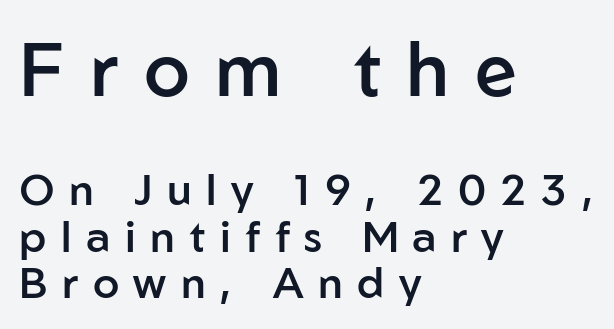
Q: Is the text bold? A: Semi-bold.
Q: Is the text italic (slanted)? A: No, it is upright.
Q: Is the typeface a serif or a sans-serif typeface? A: Sans-serif.
Q: Is the text underlined? A: No.
Q: How is the paragraph aligned? A: Left-aligned.
Q: Is the spacing between letters normal or unusually wide? A: Unusually wide.
Q: Is the spacing between lines tight, normal or loose? A: Tight.
Q: Which block of text is set in a larger size, the first (top) or the second (bottom)? A: The first (top) one.
Q: Width (condensed, normal, or wide)? A: Normal.
Q: Stroke contrast? A: Low.
Q: x-height? A: Medium.
Q: Monospaced? A: No.
